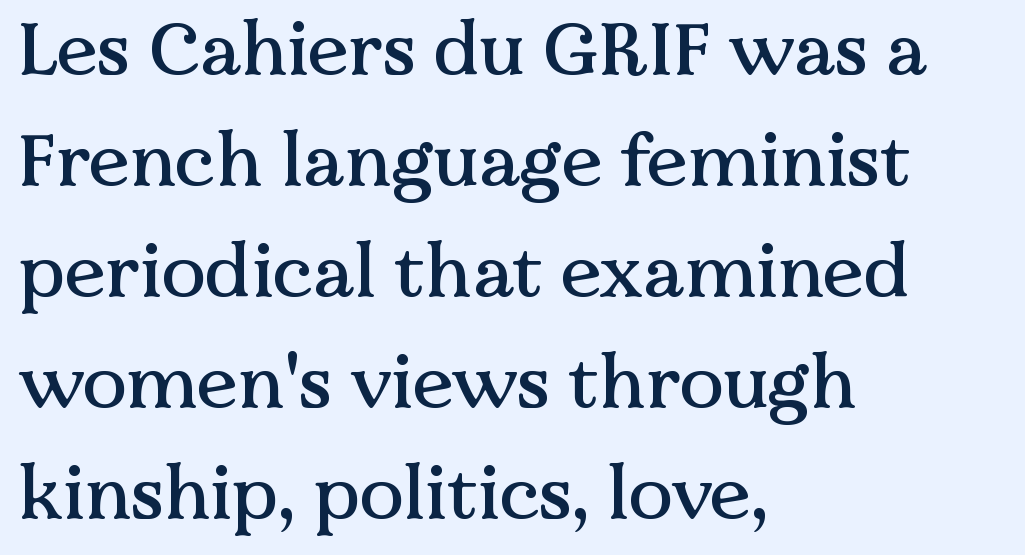
Quick note: interline space is typical. The rendering shows small feet on the letterforms — a serif design. Type without underlining. This sample uses plain, unmodified letter spacing.
